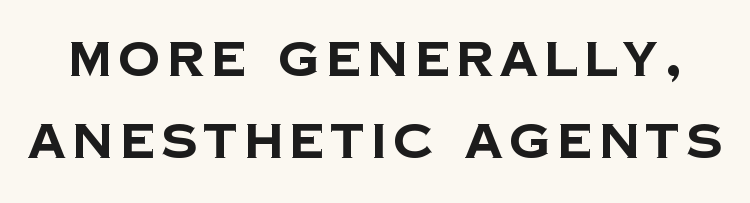
Q: Is the text bold? A: Yes.
Q: Is the typeface a serif or a sans-serif typeface? A: Sans-serif.
Q: Is the text underlined? A: No.
Q: Width (condensed, normal, or wide)? A: Normal.
Q: Stroke contrast? A: Low.
Q: x-height? A: Large.
Q: Monospaced? A: No.
